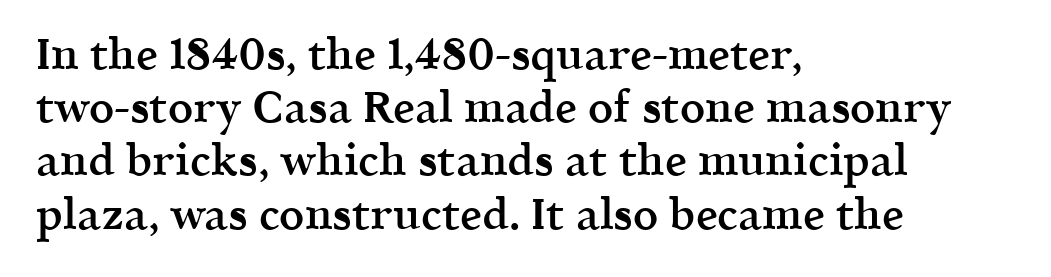
Posture: straight, roman, zero tilt. How heavy is the stroke? Medium-heavy — a semibold, shy of bold. I'd call this a serif setting — the letters wear small feet. Is this a fixed-width face? No — the glyphs have proportional, varying widths. The words here are not underlined. This sample uses plain, unmodified letter spacing.
